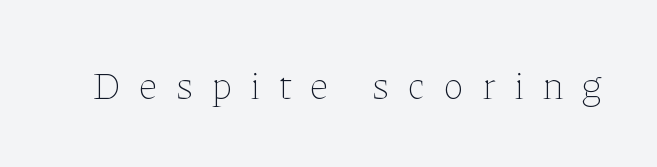
Q: Is the text bold? A: No.
Q: Is the text italic (slanted)? A: No, it is upright.
Q: Is the text underlined? A: No.
Q: Is the spacing between letters normal or unusually wide? A: Unusually wide.
Q: Width (condensed, normal, or wide)? A: Normal.
Q: Stroke contrast? A: Low.
Q: x-height? A: Medium.
Q: Monospaced? A: No.
